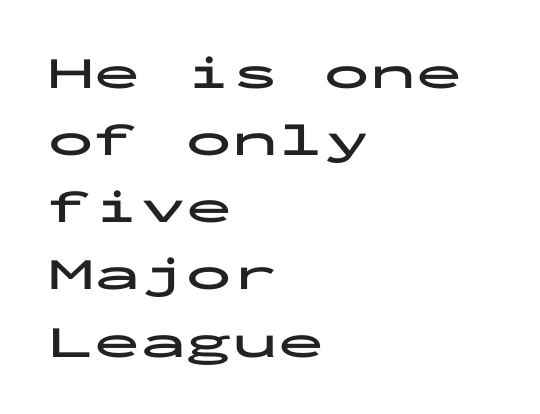
The image shows 46 px bold, wide sans-serif type, upright, monospaced; set left-aligned, normal line spacing (1.46x), normal letter spacing, not underlined; low stroke contrast and a medium x-height.
